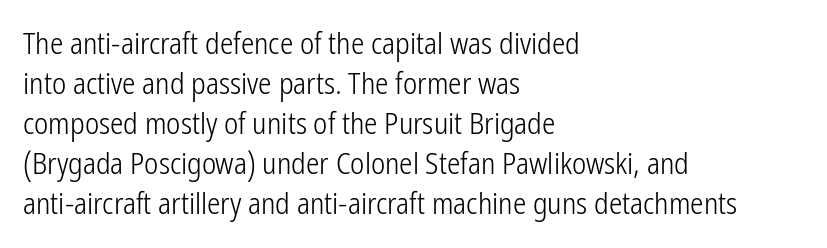
The image shows 30 px light, condensed sans-serif type, upright; set left-aligned, normal line spacing (1.33x), normal letter spacing, not underlined; low stroke contrast and a medium x-height.
